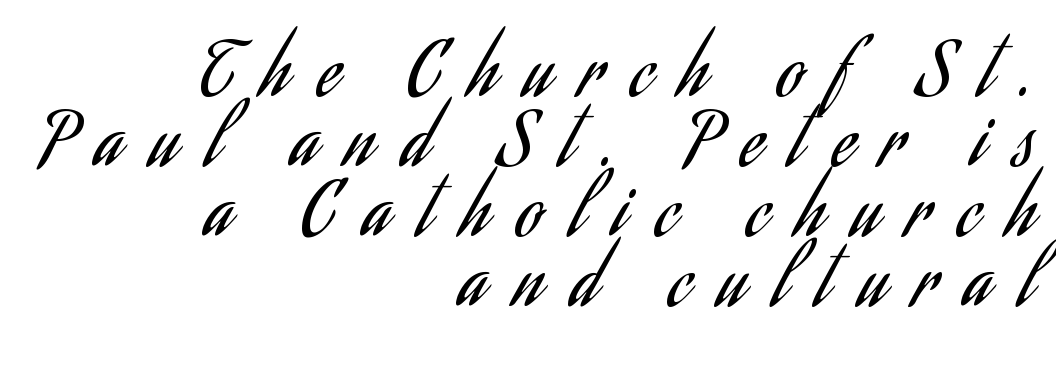
{"serif": "no", "bold": "no", "weight": "regular", "width": "condensed", "stroke_contrast": "low", "x_height": "small", "monospaced": "no", "underline": "no", "align": "right", "line_spacing": "tight", "line_spacing_ratio": 0.96, "letter_spacing": "wide", "letter_spacing_em": 0.39, "glyph_px": 73}
